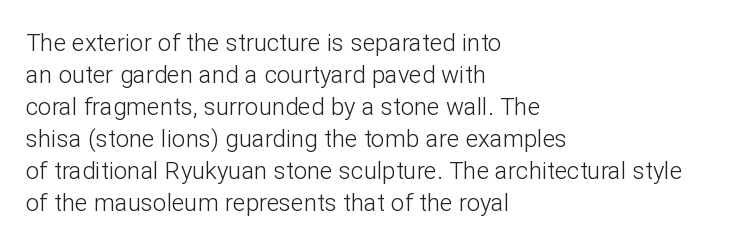
The image shows 24 px text type, upright; set left-aligned, normal line spacing (1.33x), normal letter spacing, not underlined.
